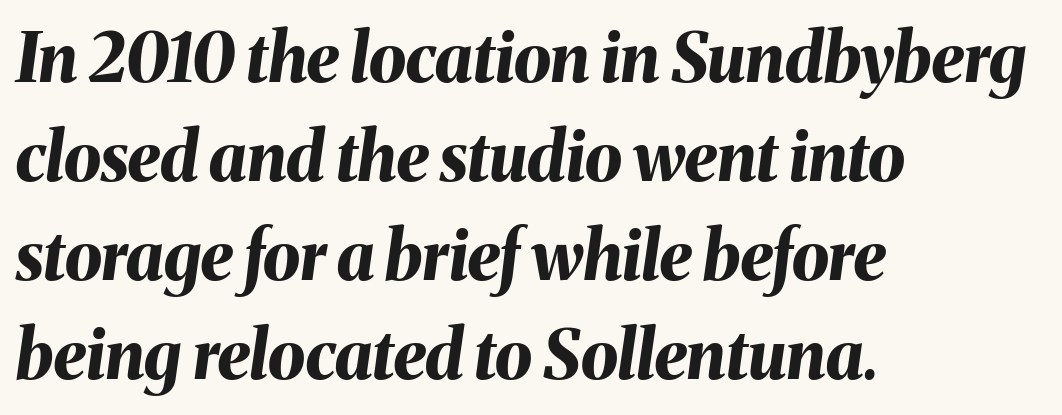
Q: Is the text bold? A: Yes.
Q: Is the text italic (slanted)? A: Yes, it leans right by about 8 degrees.
Q: Is the text underlined? A: No.
Q: How is the paragraph aligned? A: Left-aligned.
Q: Is the spacing between letters normal or unusually wide? A: Normal.
Q: Is the spacing between lines tight, normal or loose? A: Normal.
Q: Width (condensed, normal, or wide)? A: Normal.
Q: Stroke contrast? A: Medium.
Q: x-height? A: Medium.
Q: Monospaced? A: No.
